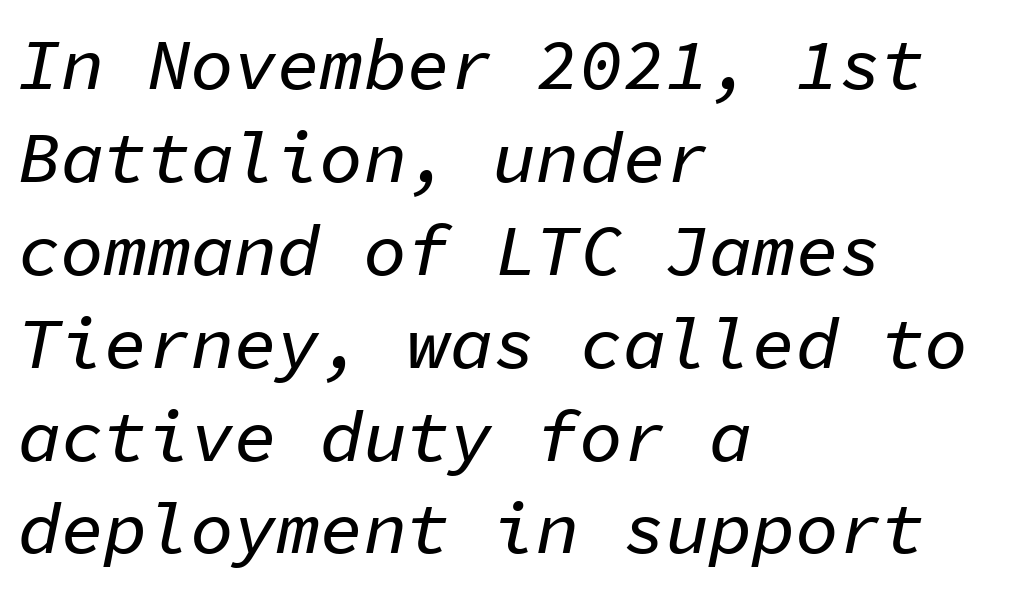
Q: Is the text italic (slanted)? A: Yes, it leans right by about 11 degrees.
Q: Is the text underlined? A: No.
Q: How is the paragraph aligned? A: Left-aligned.
Q: Is the spacing between letters normal or unusually wide? A: Normal.
Q: Is the spacing between lines tight, normal or loose? A: Normal.
Q: Width (condensed, normal, or wide)? A: Normal.
Q: Stroke contrast? A: Low.
Q: x-height? A: Medium.
Q: Monospaced? A: Yes.
